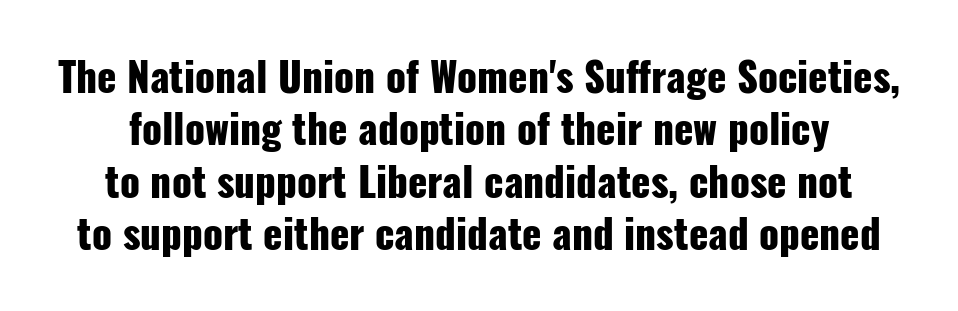
The image shows 40 px heavy, condensed sans-serif type, upright; set normal line spacing (1.31x), normal letter spacing, not underlined; low stroke contrast and a medium x-height.
